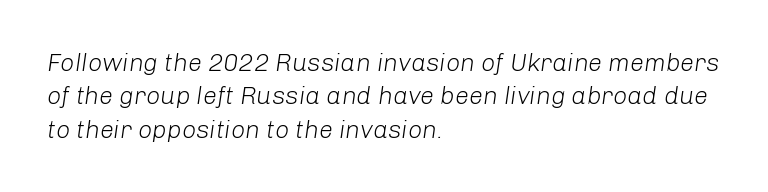
Leading: standard. Italic? Definitely — the glyphs are oblique. There is no visible air inserted between adjacent glyphs. Is this a heavy cut? Hardly; it is regular or lighter. Layout note: lines flush left. The passage shown is not underscored anywhere.
